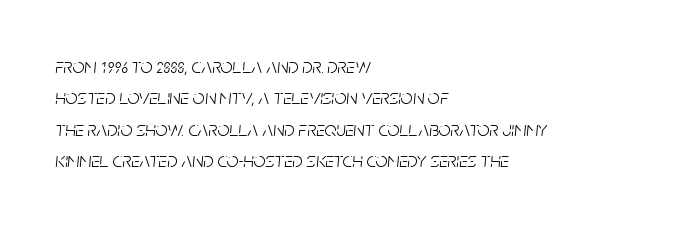
Each stroke keeps to a modest, everyday thickness or less. The rendering applies a slant to the glyphs. The paragraph has a hard left edge and a soft right edge. Look at the tracking — it's just the regular setting, nothing added. Underlining? Definitely not there.
